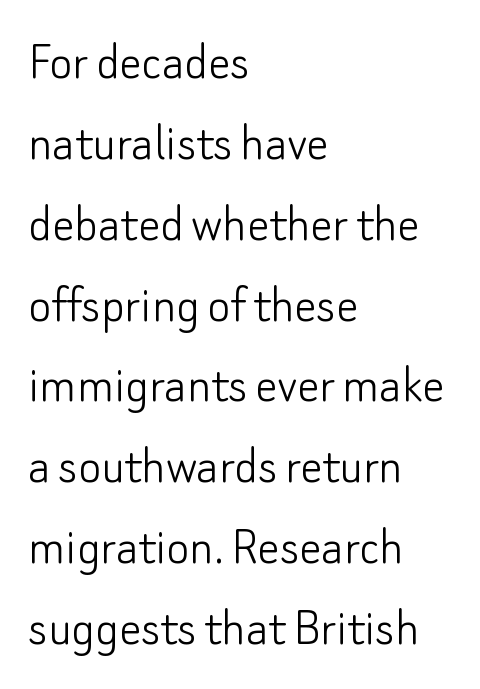
Glyph-to-glyph distance matches everyday printed text. Leftover space on each line is placed entirely after the last word. Check where the strokes stop: nothing finishes them off — pure sans. Spacing verdict: proportional, widths tailored to each character.
